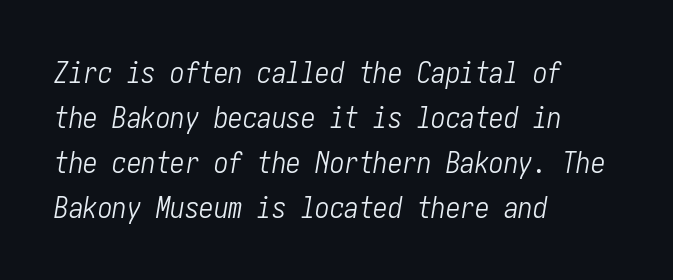
The image shows 29 px light, condensed type, italic (leaning right); set left-aligned, normal line spacing (1.55x), normal letter spacing, not underlined; low stroke contrast and a medium x-height.
